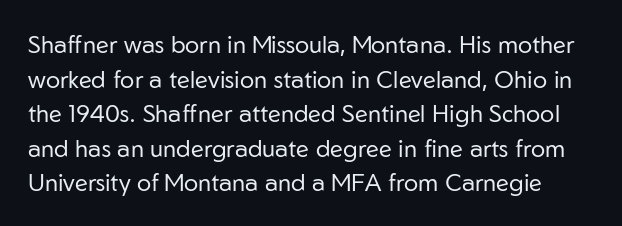
{"italic": "no", "bold": "no", "underline": "no", "line_spacing": "normal", "line_spacing_ratio": 1.44, "letter_spacing": "normal", "letter_spacing_em": 0.0, "glyph_px": 24}
